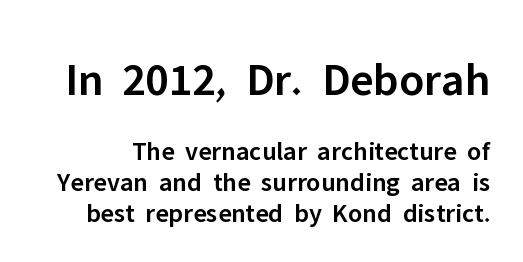
The image shows 47 px semibold sans-serif type, upright; set tight line spacing (1.14x), normal letter spacing, not underlined; the first (top) block is 1.74x larger; low stroke contrast and a medium x-height.
